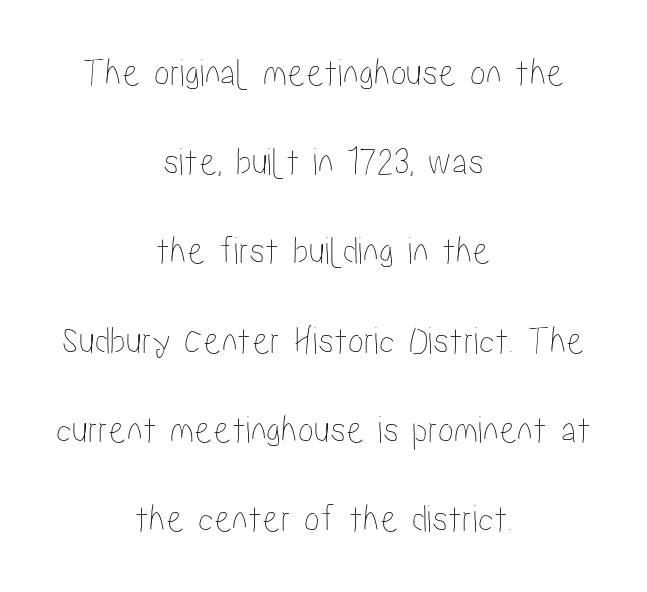
The letters advance in unequal steps, a hallmark of proportional type. Characters remain perfectly vertical along every line. Is the block centered? Yes — each line is placed symmetrically about the middle. The area under the type is left untouched.
